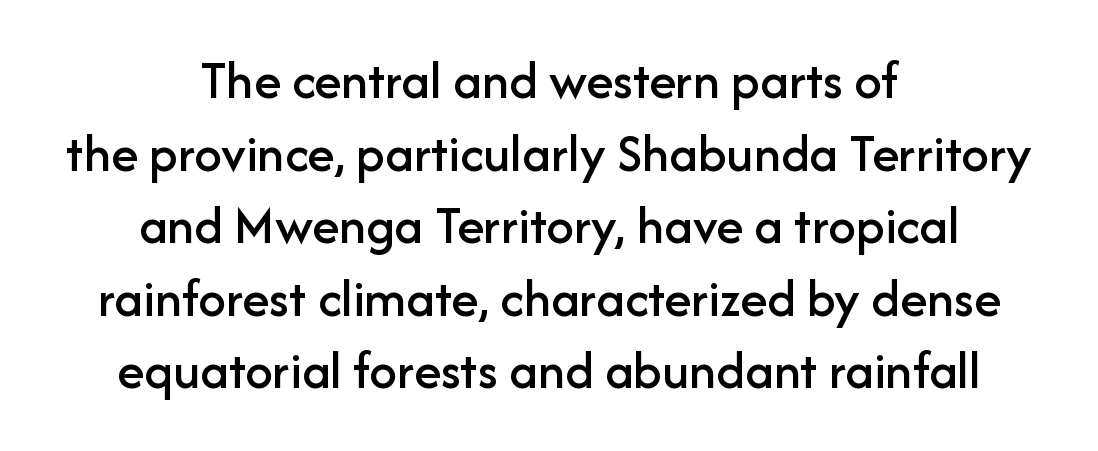
The image shows 55 px sans-serif type, upright; set centered, normal line spacing (1.32x), normal letter spacing, not underlined; low stroke contrast and a medium x-height.
